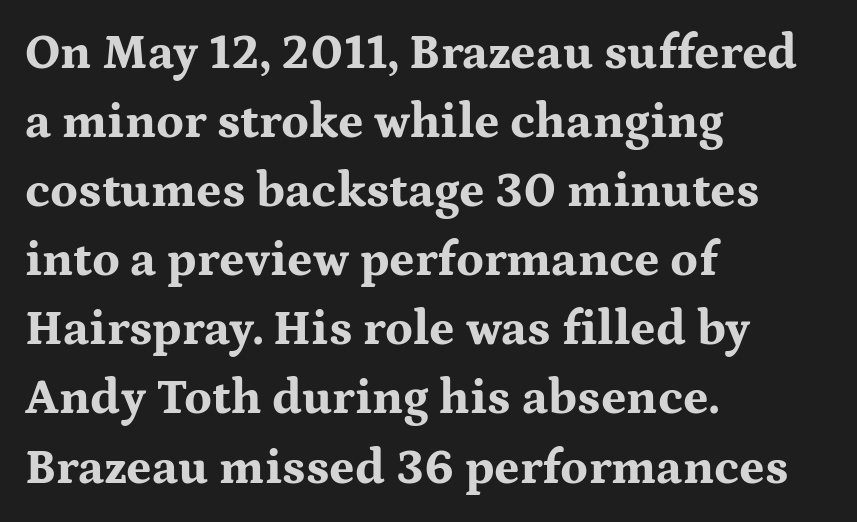
Q: Is the text bold? A: Yes.
Q: Is the text italic (slanted)? A: No, it is upright.
Q: Is the typeface a serif or a sans-serif typeface? A: Serif.
Q: Is the text underlined? A: No.
Q: How is the paragraph aligned? A: Left-aligned.
Q: Is the spacing between letters normal or unusually wide? A: Normal.
Q: Is the spacing between lines tight, normal or loose? A: Normal.
Q: Width (condensed, normal, or wide)? A: Wide.
Q: Stroke contrast? A: Medium.
Q: x-height? A: Medium.
Q: Monospaced? A: No.
